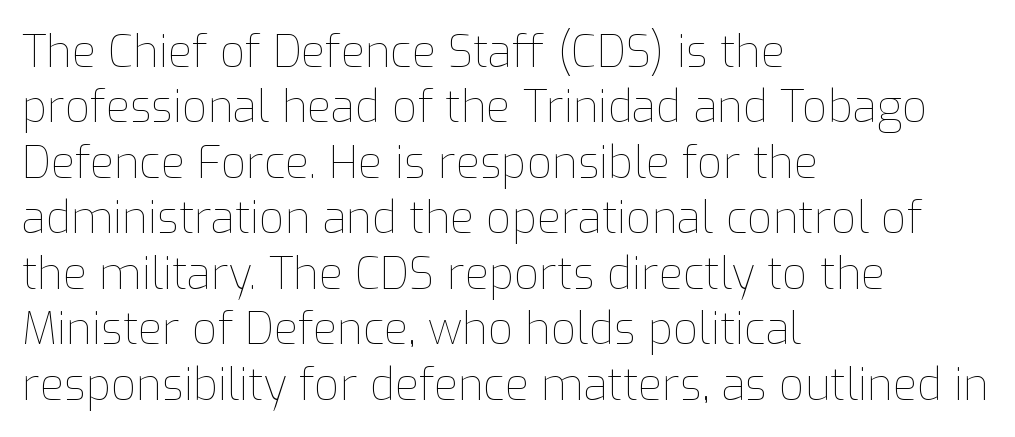
Spacing verdict: proportional, widths tailored to each character. Does the leading feel generous? No, just average. These lines stack with their left ends in a neat column. Students, note that the glyphs here touch the page at normal intervals. Heft: none added — not bold.
